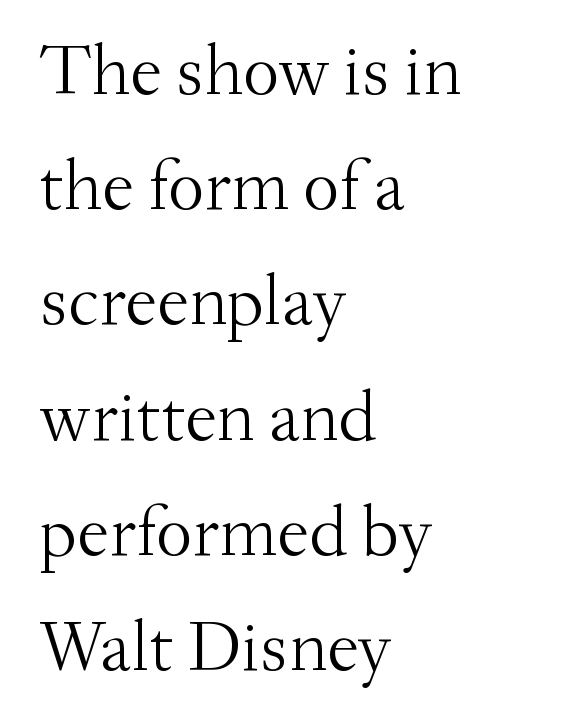
{"serif": "yes", "italic": "no", "bold": "no", "weight": "light", "width": "normal", "stroke_contrast": "medium", "x_height": "small", "monospaced": "no", "underline": "no", "align": "left", "line_spacing": "normal", "line_spacing_ratio": 1.6, "letter_spacing": "normal", "letter_spacing_em": 0.0, "glyph_px": 72}
